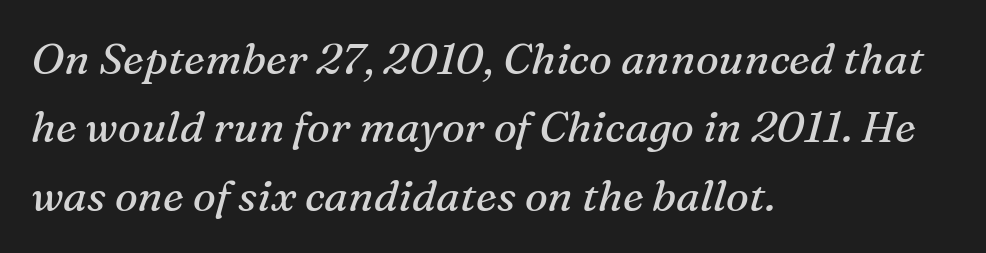
Descenders are the only things crossing below the line. Yep, those are serifs on the letters. The type is set solid horizontally, with unmodified tracking. The lettering tilts uniformly, giving the passage an italic look. The letterforms sit at book weight or below.
